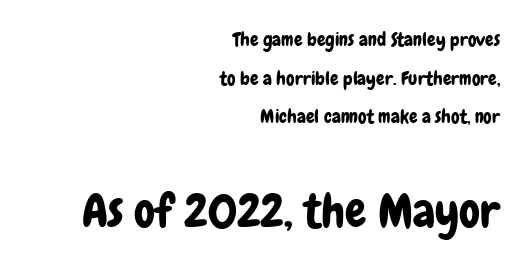
The image shows 47 px condensed sans-serif type, upright; set right-aligned, loose line spacing (2.03x), normal letter spacing, not underlined; the second (bottom) block is 2.47x larger; low stroke contrast and a medium x-height.
